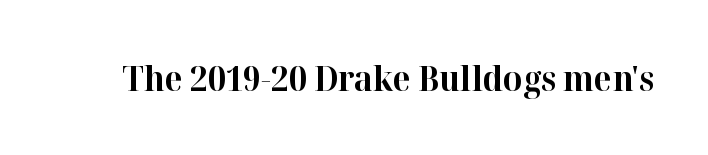
Q: Is the text bold? A: Yes.
Q: Is the text italic (slanted)? A: No, it is upright.
Q: Is the typeface a serif or a sans-serif typeface? A: Serif.
Q: Is the text underlined? A: No.
Q: Is the spacing between letters normal or unusually wide? A: Normal.
Q: Width (condensed, normal, or wide)? A: Normal.
Q: Stroke contrast? A: High.
Q: x-height? A: Medium.
Q: Monospaced? A: No.
